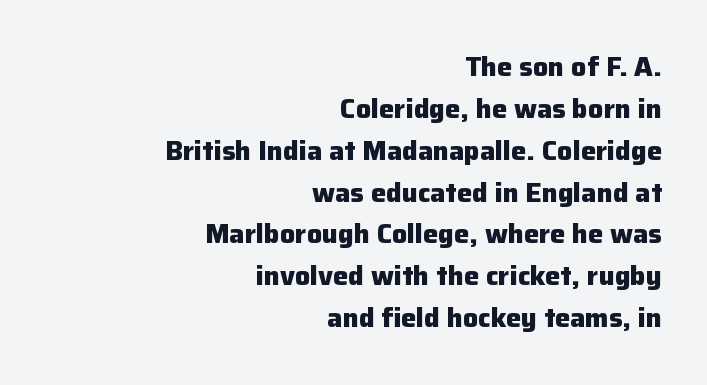
{"italic": "no", "bold": "yes", "underline": "no", "align": "right", "line_spacing": "normal", "line_spacing_ratio": 1.55, "letter_spacing": "normal", "letter_spacing_em": 0.0, "glyph_px": 27}
